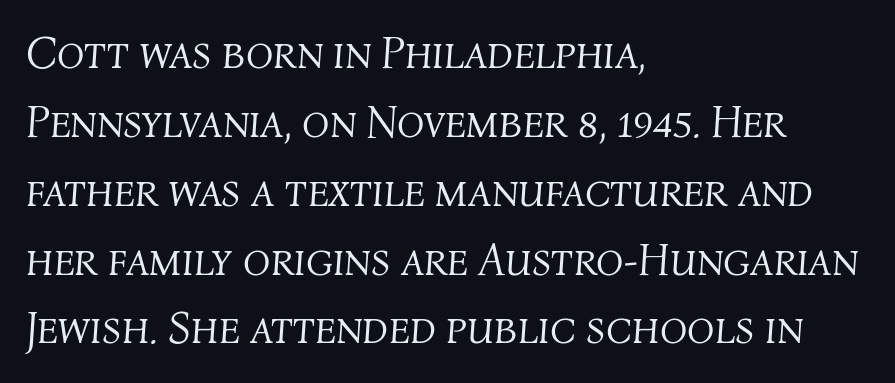
The image shows 45 px light type, italic (leaning right); set left-aligned, normal line spacing (1.53x), normal letter spacing, not underlined; medium stroke contrast and a medium x-height.
